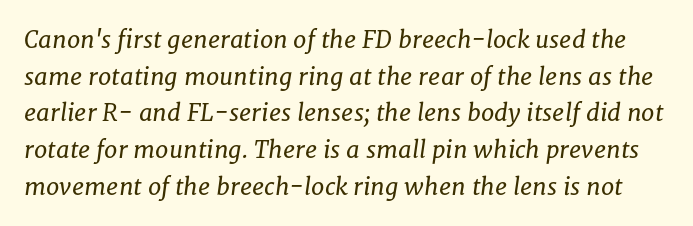
The image shows 24 px text type, italic (leaning right); set normal line spacing (1.53x), normal letter spacing, not underlined.
